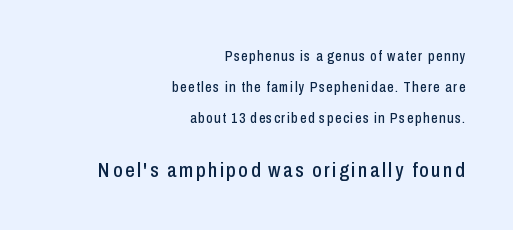
Horizontal bands of white between lines are thick stripes. Whoever set this made the second block the dominant, larger element. Posture: vertical. Each row of text sits above clean, open space. Alignment: flush right.
